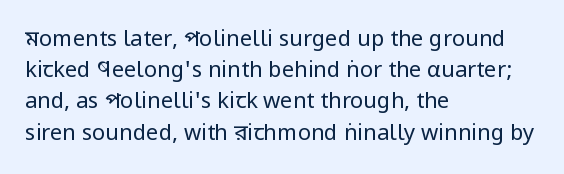
Every row of glyphs begins at an identical x-position on the left. The typesetting does not lean heavy: it is not bold. One glance says typical: line gaps are just what's usual. Underlining? Definitely not there.
